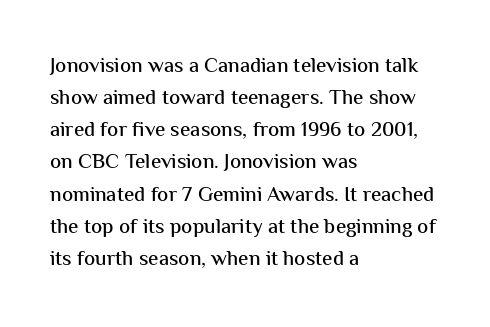
{"italic": "no", "underline": "no", "align": "left", "line_spacing": "normal", "line_spacing_ratio": 1.53, "letter_spacing": "normal", "letter_spacing_em": 0.0, "glyph_px": 21}
